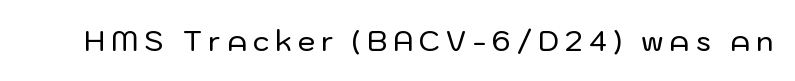
Q: Is the text italic (slanted)? A: No, it is upright.
Q: Is the typeface a serif or a sans-serif typeface? A: Sans-serif.
Q: Is the text underlined? A: No.
Q: Is the spacing between letters normal or unusually wide? A: Unusually wide.
Q: Width (condensed, normal, or wide)? A: Normal.
Q: Stroke contrast? A: Low.
Q: x-height? A: Medium.
Q: Monospaced? A: No.
